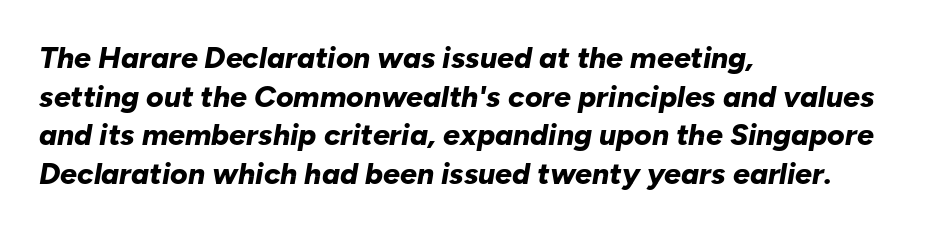
{"italic": "yes", "lean": "right", "slant_degrees": 10, "bold": "yes", "weight": "bold", "width": "normal", "stroke_contrast": "low", "x_height": "medium", "monospaced": "no", "underline": "no", "align": "left", "line_spacing": "normal", "line_spacing_ratio": 1.29, "letter_spacing": "normal", "letter_spacing_em": 0.0, "glyph_px": 30}
